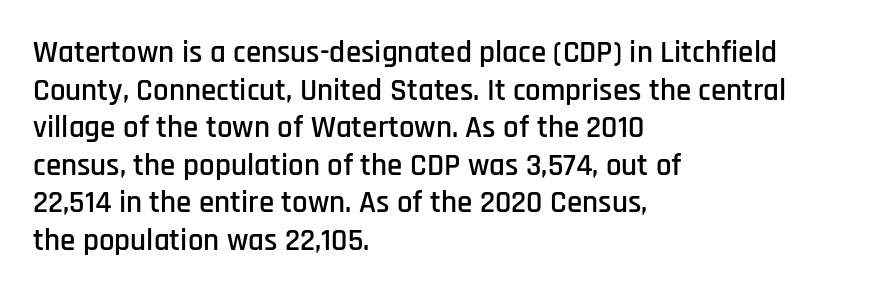
Look at the tracking — it's just the regular setting, nothing added. The string is rendered with underlining switched off. Looks like regular typesetting: each glyph gets only the width it needs. Ascenders rise straight up at ninety degrees.
